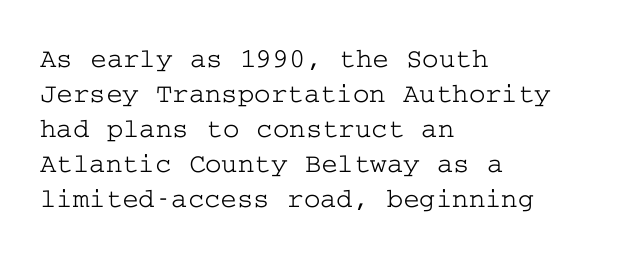
The image shows 28 px wide serif type, upright; set left-aligned, normal line spacing (1.25x), normal letter spacing, not underlined; low stroke contrast and a medium x-height.
